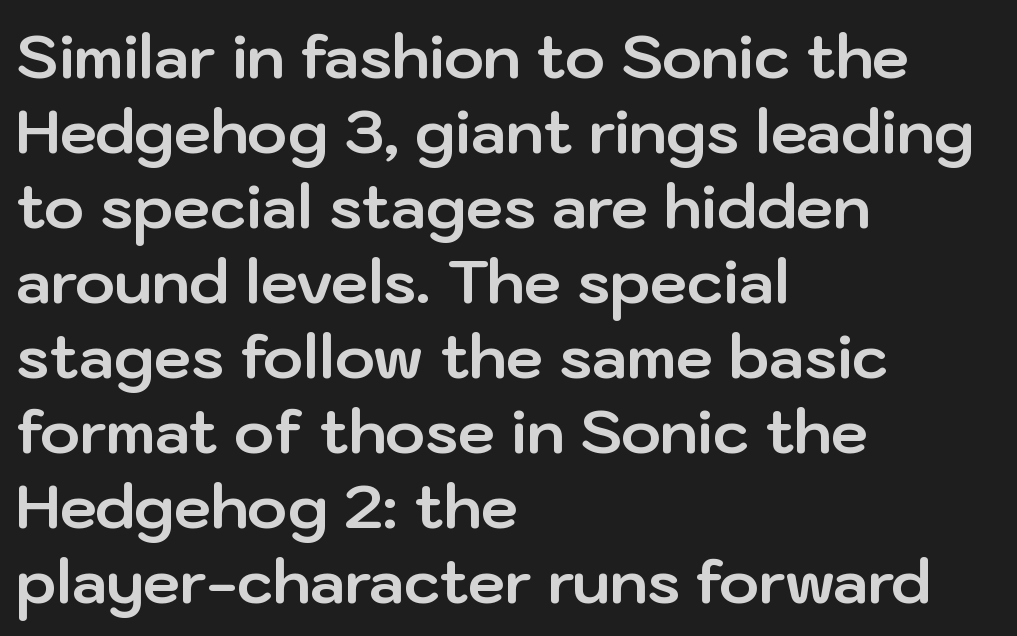
{"serif": "no", "italic": "no", "bold": "yes", "weight": "bold", "width": "normal", "stroke_contrast": "low", "x_height": "medium", "monospaced": "no", "underline": "no", "align": "left", "line_spacing": "normal", "line_spacing_ratio": 1.25, "letter_spacing": "normal", "letter_spacing_em": 0.0, "glyph_px": 60}
